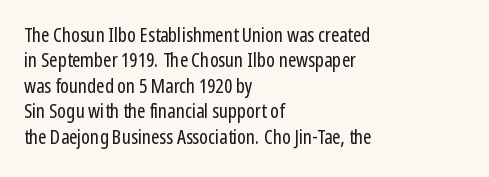
Q: Is the text bold? A: No.
Q: Is the text italic (slanted)? A: No, it is upright.
Q: Is the text underlined? A: No.
Q: How is the paragraph aligned? A: Left-aligned.
Q: Is the spacing between letters normal or unusually wide? A: Normal.
Q: Is the spacing between lines tight, normal or loose? A: Normal.
